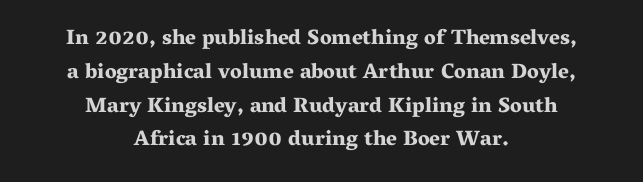
Q: Is the text bold? A: Yes.
Q: Is the text italic (slanted)? A: No, it is upright.
Q: Is the text underlined? A: No.
Q: How is the paragraph aligned? A: Centered.
Q: Is the spacing between letters normal or unusually wide? A: Normal.
Q: Is the spacing between lines tight, normal or loose? A: Normal.
